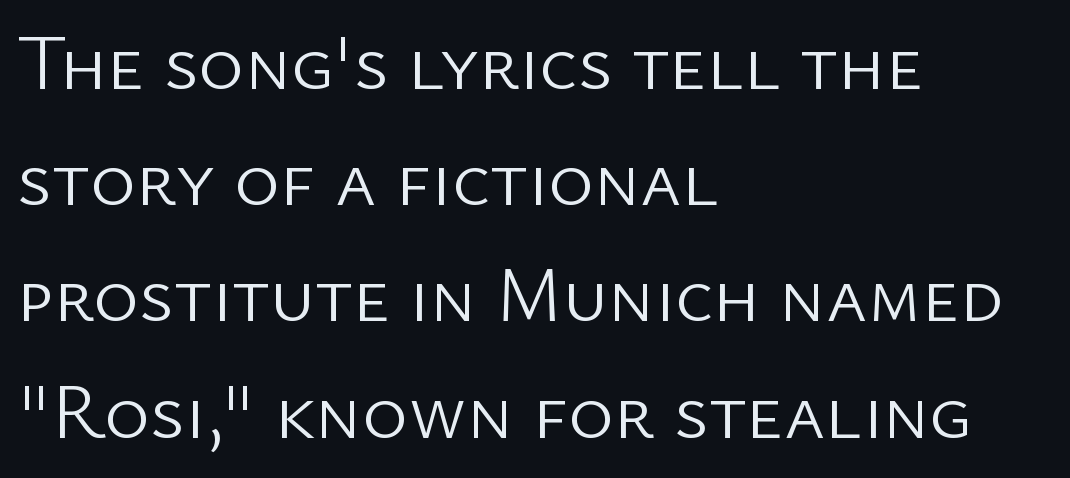
Q: Is the text bold? A: No.
Q: Is the text italic (slanted)? A: No, it is upright.
Q: Is the typeface a serif or a sans-serif typeface? A: Sans-serif.
Q: Is the text underlined? A: No.
Q: How is the paragraph aligned? A: Left-aligned.
Q: Is the spacing between letters normal or unusually wide? A: Normal.
Q: Is the spacing between lines tight, normal or loose? A: Normal.
Q: Width (condensed, normal, or wide)? A: Normal.
Q: Stroke contrast? A: Low.
Q: x-height? A: Medium.
Q: Monospaced? A: No.
